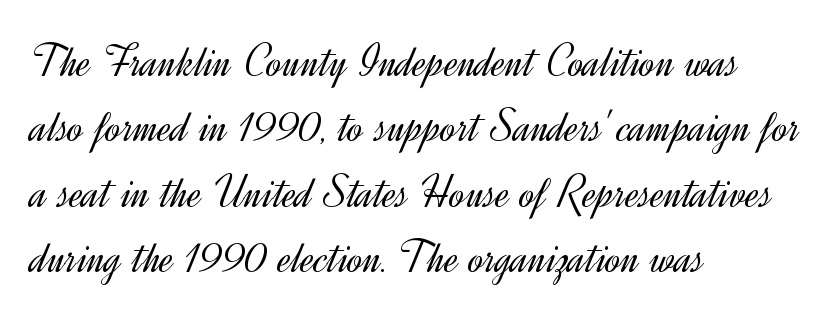
The image shows 47 px light sans-serif type; set left-aligned, normal line spacing (1.39x), normal letter spacing, not underlined; a small x-height.
